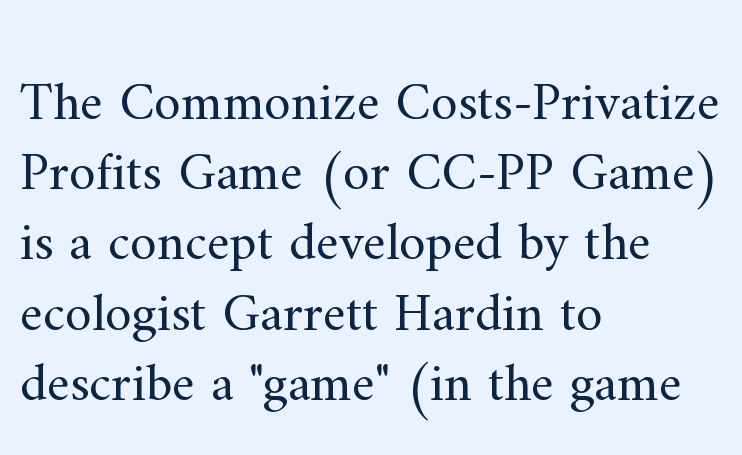
The image shows 54 px regular-weight serif type, upright; set left-aligned, normal line spacing (1.3x), normal letter spacing, not underlined; medium stroke contrast and a small x-height.
